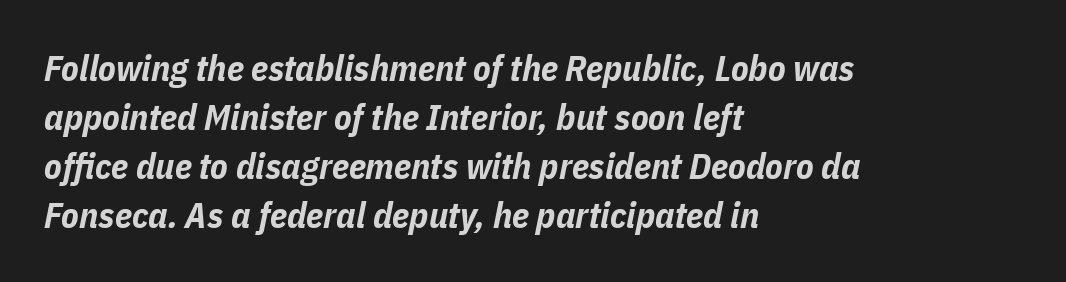
{"italic": "yes", "lean": "right", "slant_degrees": 11, "bold": "yes", "weight": "bold", "width": "condensed", "stroke_contrast": "low", "x_height": "medium", "monospaced": "no", "underline": "no", "align": "left", "line_spacing": "normal", "line_spacing_ratio": 1.36, "letter_spacing": "normal", "letter_spacing_em": 0.0, "glyph_px": 36}
